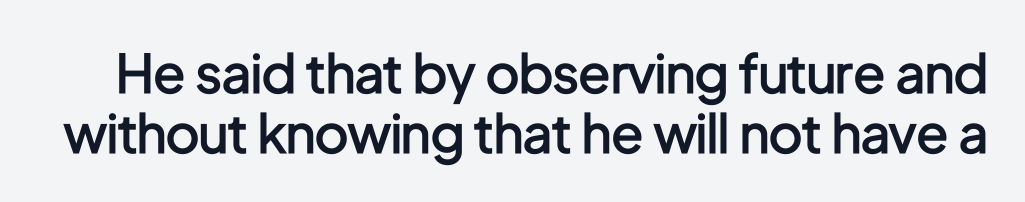
{"serif": "no", "italic": "no", "bold": "semi", "weight": "semibold", "width": "condensed", "stroke_contrast": "low", "x_height": "medium", "monospaced": "no", "underline": "no", "line_spacing": "tight", "line_spacing_ratio": 1.13, "letter_spacing": "normal", "letter_spacing_em": 0.0, "glyph_px": 53}
